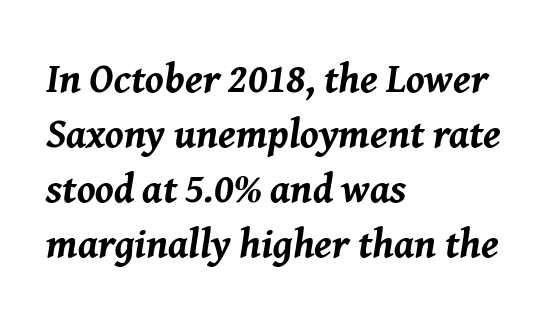
{"italic": "yes", "lean": "right", "slant_degrees": 8, "bold": "yes", "weight": "bold", "width": "normal", "stroke_contrast": "medium", "x_height": "medium", "monospaced": "no", "underline": "no", "align": "left", "line_spacing": "normal", "line_spacing_ratio": 1.34, "letter_spacing": "normal", "letter_spacing_em": 0.0, "glyph_px": 41}
